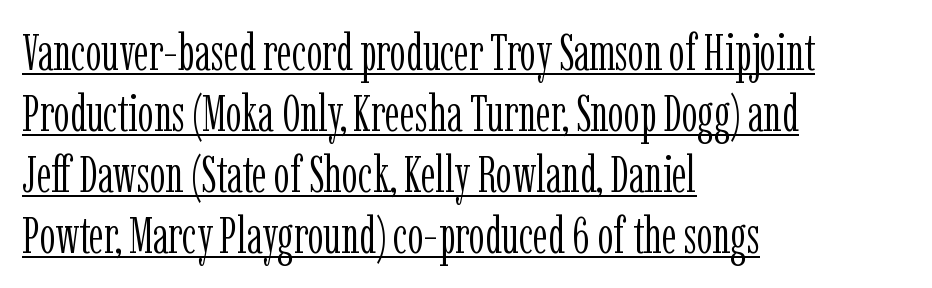
Q: Is the text bold? A: No.
Q: Is the text italic (slanted)? A: No, it is upright.
Q: Is the typeface a serif or a sans-serif typeface? A: Serif.
Q: Is the text underlined? A: Yes.
Q: How is the paragraph aligned? A: Left-aligned.
Q: Is the spacing between letters normal or unusually wide? A: Normal.
Q: Width (condensed, normal, or wide)? A: Condensed.
Q: Stroke contrast? A: Low.
Q: x-height? A: Medium.
Q: Monospaced? A: No.
